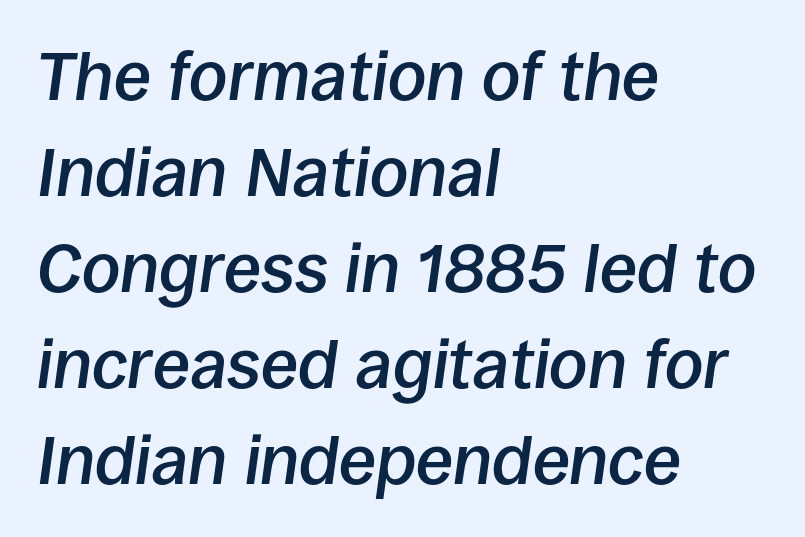
Semibold letterforms, between regular and bold. The rendering uses natural spacing where letterforms have individual widths. The lines are quadded left. Plain, unruled lines of type. Default kerning and tracking; the words read as compact shapes. Compared with ordinary roman type, these characters are visibly tilted.
